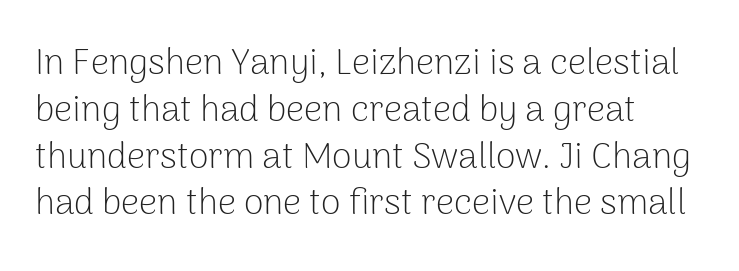
{"serif": "no", "italic": "no", "bold": "no", "weight": "light", "width": "normal", "stroke_contrast": "low", "x_height": "medium", "monospaced": "no", "underline": "no", "align": "left", "line_spacing": "normal", "line_spacing_ratio": 1.3, "letter_spacing": "normal", "letter_spacing_em": 0.0, "glyph_px": 36}
